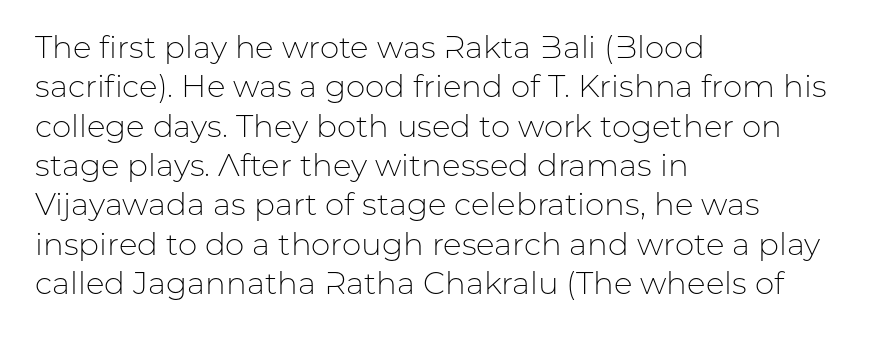
{"serif": "no", "italic": "no", "bold": "no", "weight": "light", "width": "normal", "stroke_contrast": "low", "x_height": "medium", "monospaced": "no", "underline": "no", "align": "left", "line_spacing": "normal", "line_spacing_ratio": 1.27, "letter_spacing": "normal", "letter_spacing_em": 0.0, "glyph_px": 31}
